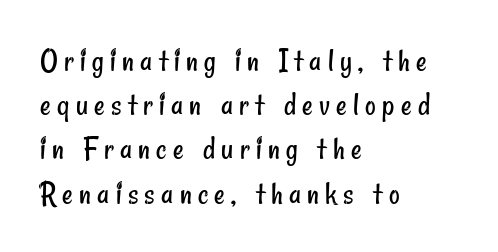
The passage shown is not bold in any degree. The face used here is proportionally spaced, like ordinary book or web type. Underlining? Definitely not there. Are there feet on the stems? There aren't — it's a sans. Typeset ragged right — the left edge is the straight one. The space between consecutive lines is moderate.
